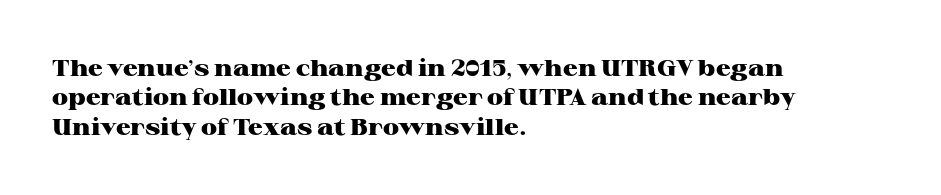
The image shows 23 px bold type, upright; set left-aligned, normal line spacing (1.28x), normal letter spacing, not underlined.
